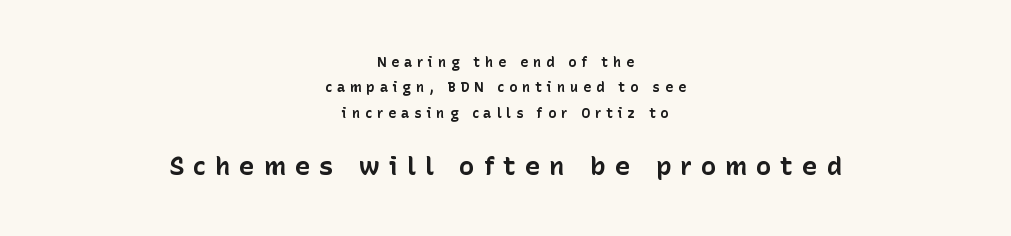
Q: Is the text bold? A: Yes.
Q: Is the text italic (slanted)? A: No, it is upright.
Q: Is the text underlined? A: No.
Q: How is the paragraph aligned? A: Centered.
Q: Is the spacing between letters normal or unusually wide? A: Unusually wide.
Q: Which block of text is set in a larger size, the first (top) or the second (bottom)? A: The second (bottom) one.
